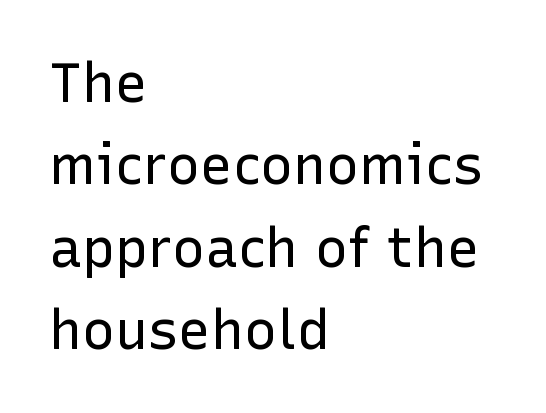
The image shows 55 px regular-weight sans-serif type, upright; set left-aligned, normal line spacing (1.5x), normal letter spacing, not underlined; low stroke contrast and a medium x-height.
